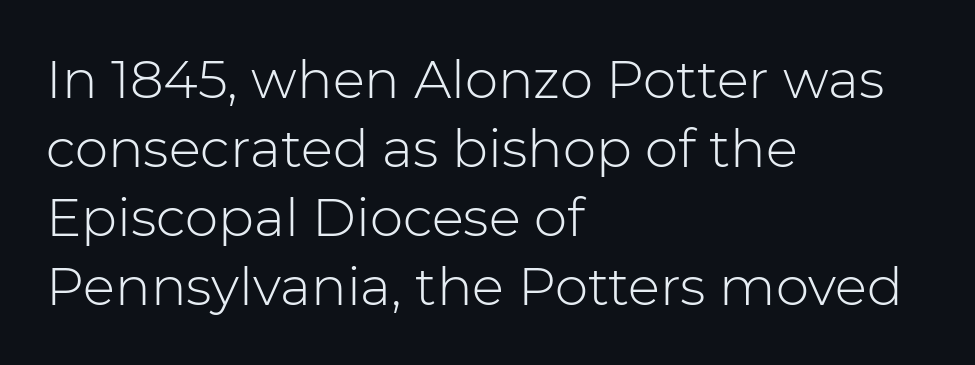
Q: Is the text bold? A: No.
Q: Is the text italic (slanted)? A: No, it is upright.
Q: Is the typeface a serif or a sans-serif typeface? A: Sans-serif.
Q: Is the text underlined? A: No.
Q: How is the paragraph aligned? A: Left-aligned.
Q: Is the spacing between letters normal or unusually wide? A: Normal.
Q: Is the spacing between lines tight, normal or loose? A: Normal.
Q: Width (condensed, normal, or wide)? A: Normal.
Q: Stroke contrast? A: Low.
Q: x-height? A: Medium.
Q: Monospaced? A: No.
